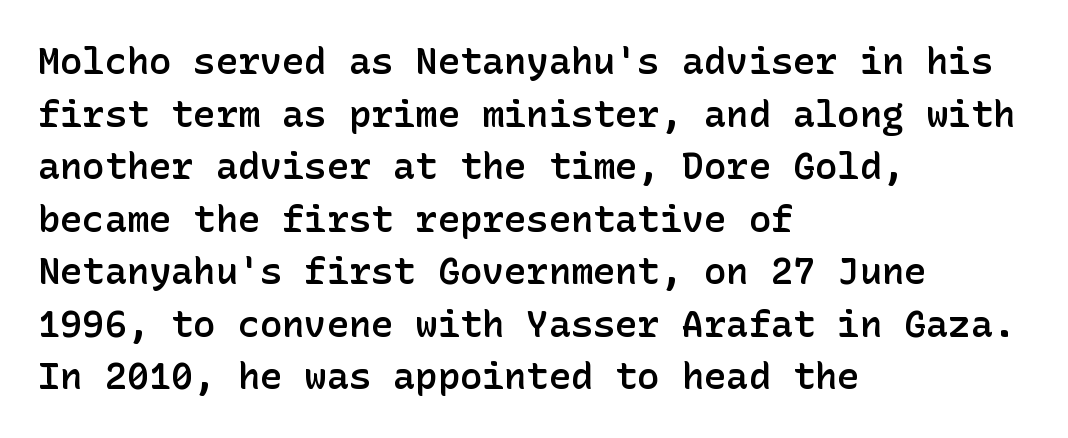
The image shows 37 px semibold sans-serif type, upright; set left-aligned, normal line spacing (1.42x), normal letter spacing, not underlined; low stroke contrast and a medium x-height.
